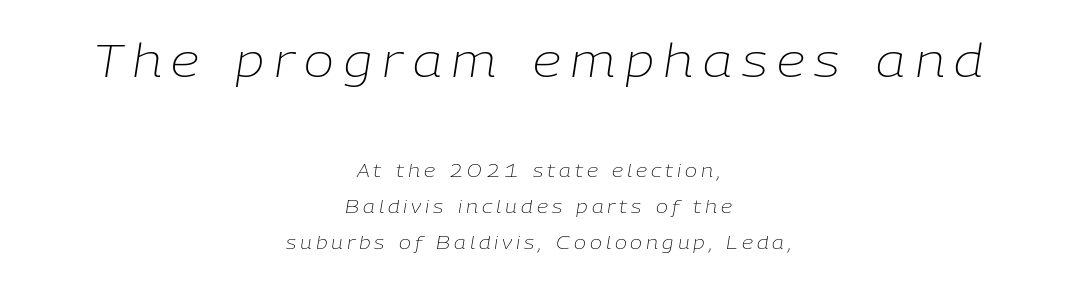
Weight class: somewhere from thin through regular. Slant detected: the letters are inclined. No word sits above an underline. Reading down the block, each line starts at a different indent, mirrored at its end. Interline gaps are noticeably wide in this sample.
